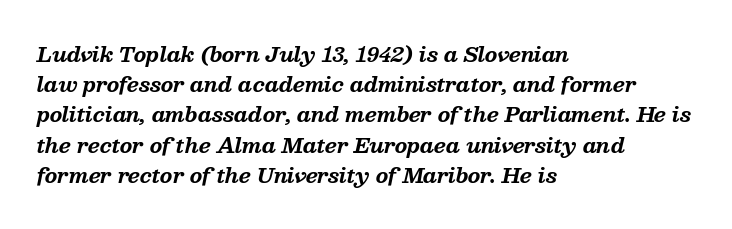
The image shows 20 px bold type, italic (leaning right); set left-aligned, normal line spacing (1.51x), normal letter spacing, not underlined.
